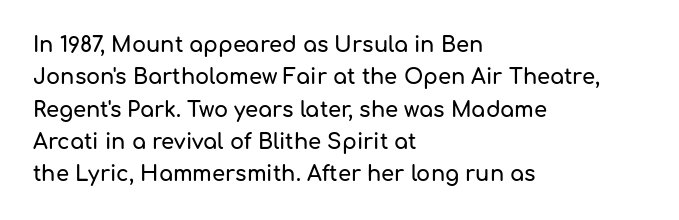
Q: Is the text italic (slanted)? A: No, it is upright.
Q: Is the text underlined? A: No.
Q: How is the paragraph aligned? A: Left-aligned.
Q: Is the spacing between letters normal or unusually wide? A: Normal.
Q: Is the spacing between lines tight, normal or loose? A: Normal.
